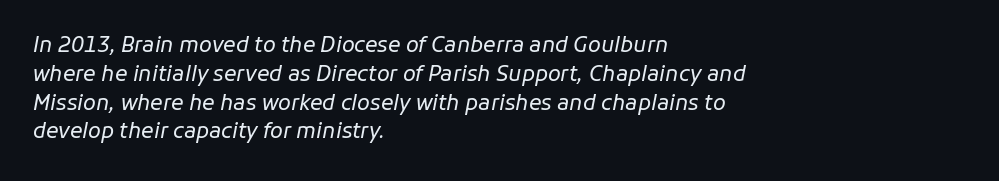
Q: Is the text bold? A: No.
Q: Is the text italic (slanted)? A: Yes, it leans right by about 11 degrees.
Q: Is the text underlined? A: No.
Q: How is the paragraph aligned? A: Left-aligned.
Q: Is the spacing between letters normal or unusually wide? A: Normal.
Q: Is the spacing between lines tight, normal or loose? A: Normal.
